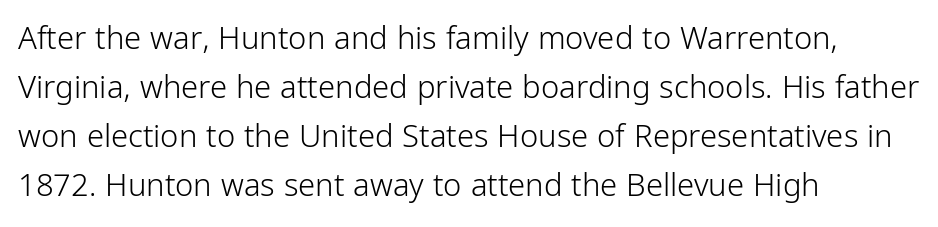
{"serif": "no", "italic": "no", "bold": "no", "weight": "light", "width": "condensed", "stroke_contrast": "low", "x_height": "medium", "monospaced": "no", "underline": "no", "align": "left", "line_spacing": "normal", "line_spacing_ratio": 1.58, "letter_spacing": "normal", "letter_spacing_em": 0.0, "glyph_px": 31}
